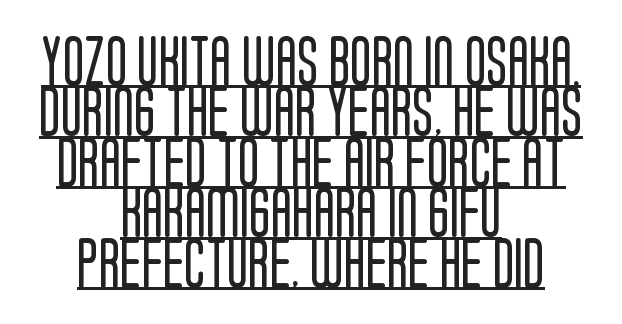
Q: Is the text bold? A: No.
Q: Is the text italic (slanted)? A: No, it is upright.
Q: Is the typeface a serif or a sans-serif typeface? A: Sans-serif.
Q: Is the text underlined? A: Yes.
Q: How is the paragraph aligned? A: Centered.
Q: Is the spacing between letters normal or unusually wide? A: Normal.
Q: Is the spacing between lines tight, normal or loose? A: Tight.
Q: Width (condensed, normal, or wide)? A: Condensed.
Q: Stroke contrast? A: Low.
Q: x-height? A: Large.
Q: Monospaced? A: No.
